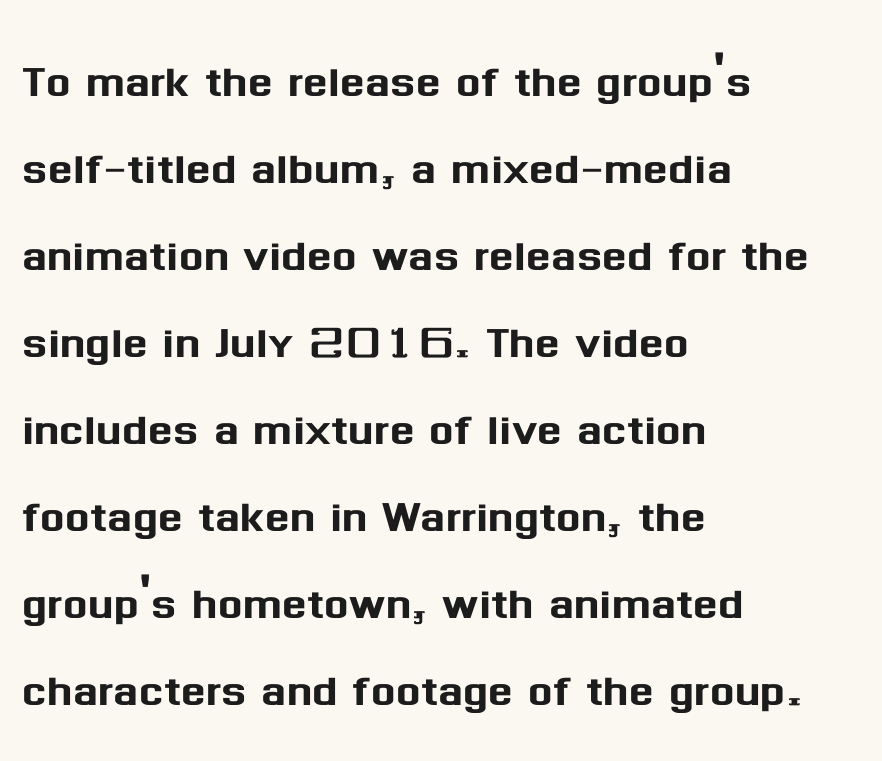
The image shows 58 px sans-serif type, upright; set left-aligned, normal line spacing (1.5x), normal letter spacing, not underlined; medium stroke contrast and a medium x-height.
